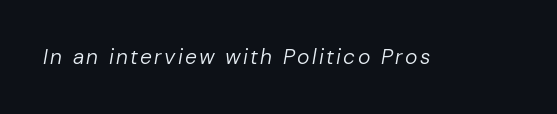
{"italic": "yes", "lean": "right", "slant_degrees": 10, "bold": "no", "underline": "no", "glyph_px": 21}
